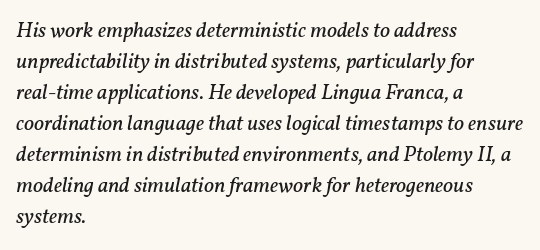
Reading down the column, the eye jumps a familiar distance to each next line. Default kerning and tracking; the words read as compact shapes. All the whitespace from short lines collects on the right. The area under the type is left untouched. Notice how the stems are inclined rather than vertical — that's the hallmark of italics. This is not heavy type; no bold has been used.
